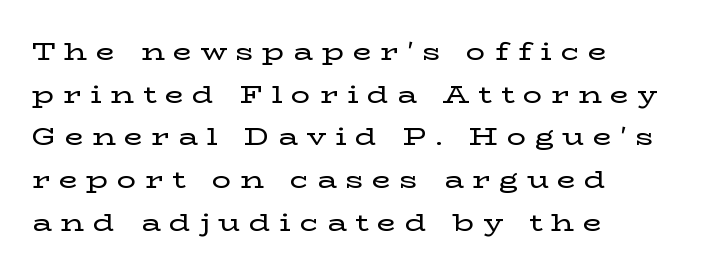
The image shows 24 px text type, upright; set left-aligned, line spacing 1.78x, unusually wide letter spacing (+0.36 em), not underlined.
